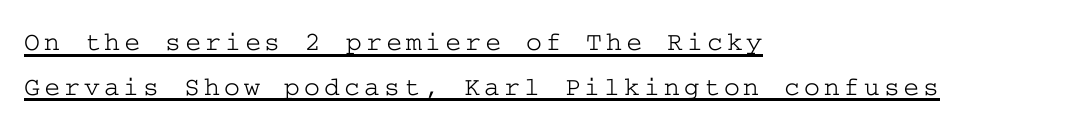
Q: Is the text italic (slanted)? A: No, it is upright.
Q: Is the text underlined? A: Yes.
Q: How is the paragraph aligned? A: Left-aligned.
Q: Is the spacing between lines tight, normal or loose? A: Normal.
